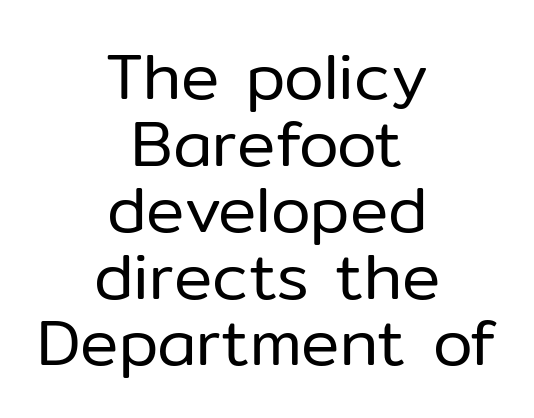
{"serif": "no", "italic": "no", "bold": "no", "weight": "regular", "width": "normal", "stroke_contrast": "low", "x_height": "medium", "monospaced": "no", "underline": "no", "align": "center", "line_spacing": "tight", "line_spacing_ratio": 1.04, "letter_spacing": "normal", "letter_spacing_em": 0.0, "glyph_px": 64}
